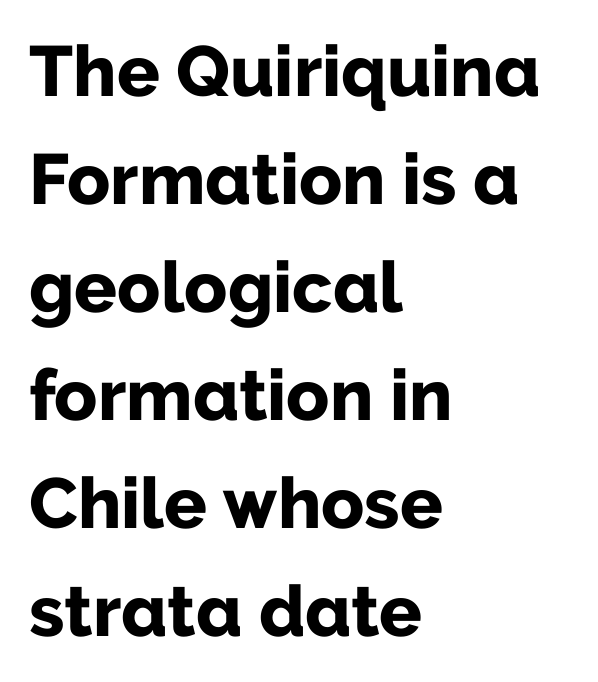
{"serif": "no", "italic": "no", "bold": "yes", "weight": "bold", "width": "normal", "stroke_contrast": "low", "x_height": "medium", "monospaced": "no", "underline": "no", "align": "left", "line_spacing": "normal", "line_spacing_ratio": 1.52, "letter_spacing": "normal", "letter_spacing_em": 0.0, "glyph_px": 71}
